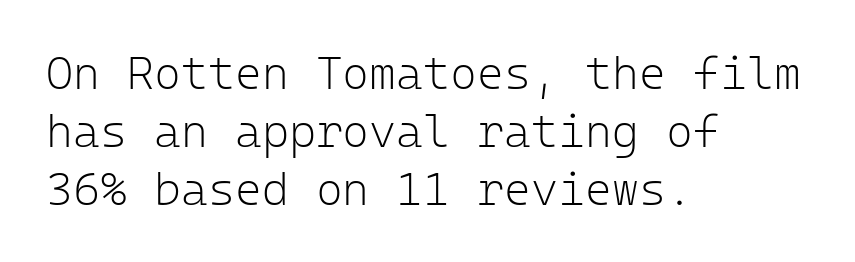
The image shows 46 px light sans-serif type, upright, monospaced; set left-aligned, normal line spacing (1.26x), normal letter spacing, not underlined; low stroke contrast and a medium x-height.
